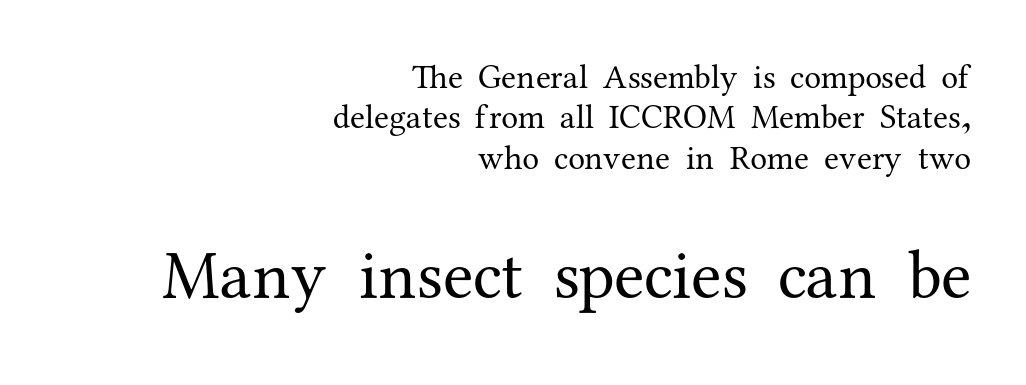
{"serif": "yes", "italic": "no", "bold": "no", "weight": "regular", "width": "normal", "stroke_contrast": "medium", "x_height": "medium", "monospaced": "no", "underline": "no", "align": "right", "line_spacing_ratio": 1.19, "letter_spacing": "normal", "letter_spacing_em": 0.0, "larger_block": "second", "size_ratio": 2.03, "glyph_px": 69}
